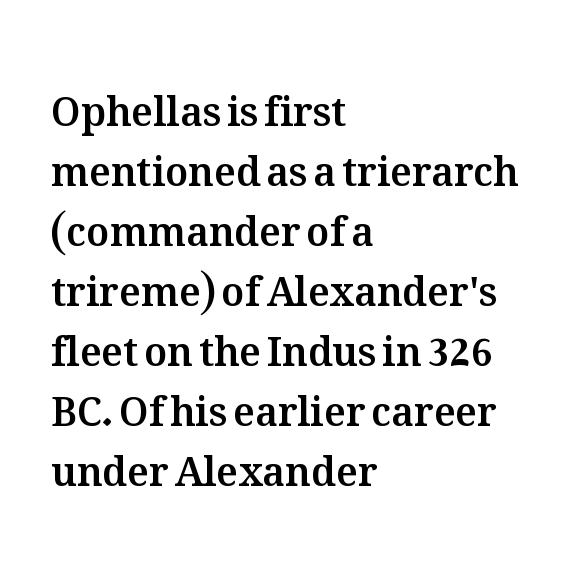
{"italic": "no", "width": "normal", "stroke_contrast": "medium", "x_height": "medium", "monospaced": "no", "underline": "no", "align": "left", "line_spacing": "normal", "line_spacing_ratio": 1.54, "letter_spacing": "normal", "letter_spacing_em": 0.0, "glyph_px": 39}
